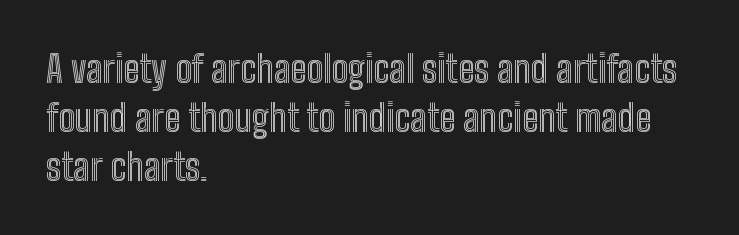
A typesetter would mark this as roman, not italic. The rag falls on the right side of this text block. Each letter keeps its own natural width here, so spacing adapts to shape. Quick note: interline space is typical. Nobody touched the tracking dial on this one. Underline: absent.
